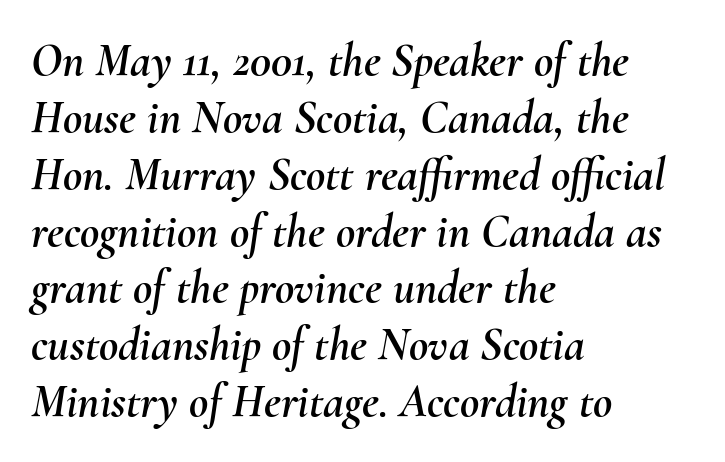
The image shows 47 px text type, italic (leaning right); set left-aligned, line spacing 1.21x, normal letter spacing, not underlined; medium stroke contrast and a small x-height.
